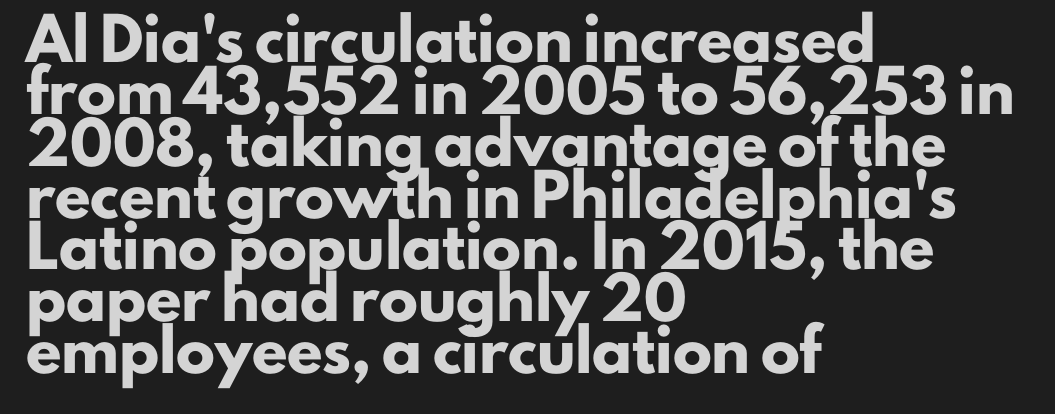
The image shows 39 px heavy sans-serif type, upright; set left-aligned, normal line spacing (1.33x), normal letter spacing, not underlined; low stroke contrast and a small x-height.
